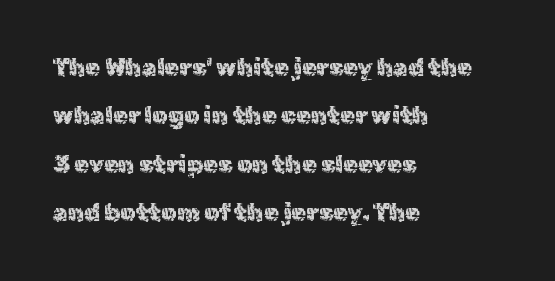
Stems and bowls with no extra thickness — not bold. Do the letters lean? They stand straight. Compared with typical paragraphs, the rows here are farther apart. Glance below the letters and you will spot only blank space. Characters follow at the spacing the type designer built in. Notice how the passage keeps a crisp vertical edge on the left only.
